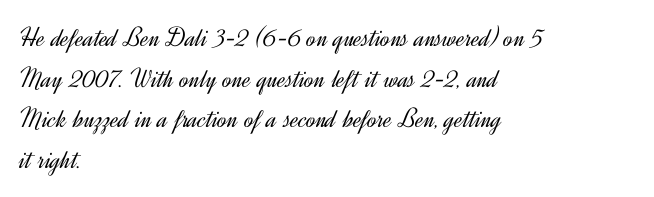
{"serif": "no", "bold": "no", "weight": "light", "width": "normal", "x_height": "small", "monospaced": "no", "underline": "no", "align": "left", "line_spacing": "normal", "line_spacing_ratio": 1.45, "letter_spacing": "normal", "letter_spacing_em": 0.0, "glyph_px": 28}
